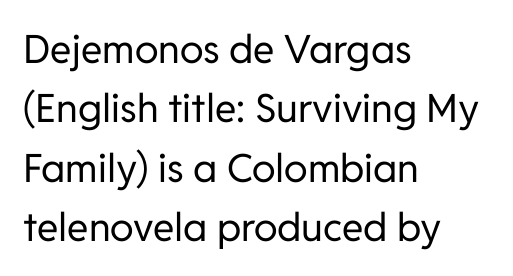
Q: Is the text bold? A: No.
Q: Is the text italic (slanted)? A: No, it is upright.
Q: Is the typeface a serif or a sans-serif typeface? A: Sans-serif.
Q: Is the text underlined? A: No.
Q: How is the paragraph aligned? A: Left-aligned.
Q: Is the spacing between letters normal or unusually wide? A: Normal.
Q: Is the spacing between lines tight, normal or loose? A: Normal.
Q: Width (condensed, normal, or wide)? A: Normal.
Q: Stroke contrast? A: Low.
Q: x-height? A: Medium.
Q: Monospaced? A: No.
